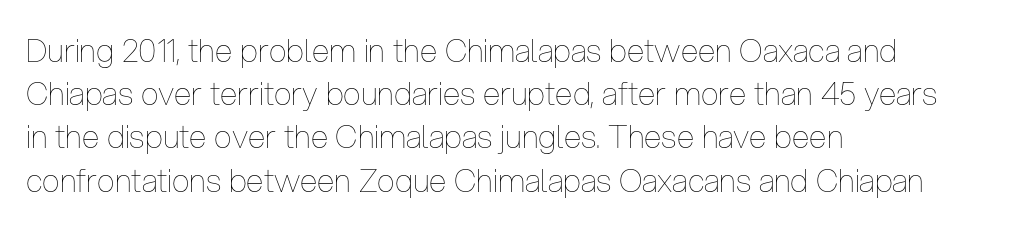
The image shows 32 px thin, condensed type, upright; set left-aligned, normal line spacing (1.35x), normal letter spacing, not underlined; low stroke contrast and a medium x-height.
